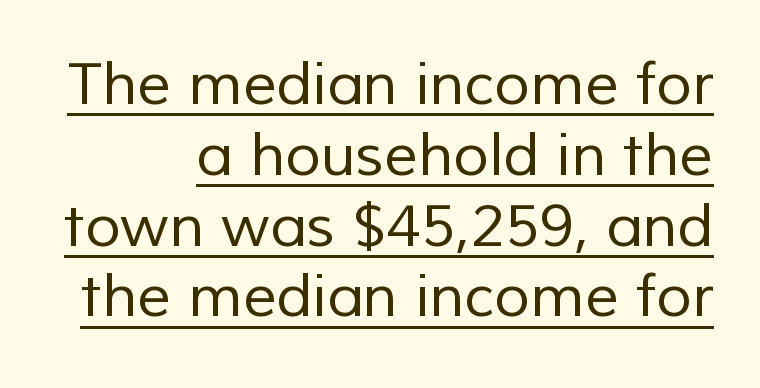
A flush-right, rag-left setting is used for this passage. Students, observe the line beneath the letters — that is underlining. Each word holds together tightly as a unit, with standard inter-letter gaps. You could not count columns in this text — the font is proportionally spaced.
